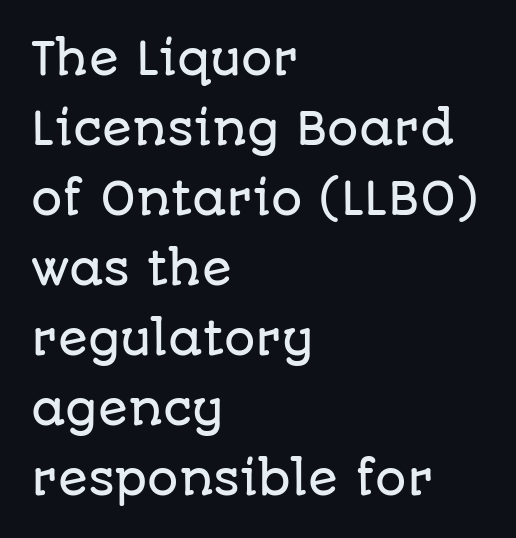
Q: Is the text italic (slanted)? A: No, it is upright.
Q: Is the typeface a serif or a sans-serif typeface? A: Sans-serif.
Q: Is the text underlined? A: No.
Q: How is the paragraph aligned? A: Left-aligned.
Q: Is the spacing between letters normal or unusually wide? A: Normal.
Q: Is the spacing between lines tight, normal or loose? A: Normal.
Q: Width (condensed, normal, or wide)? A: Normal.
Q: Stroke contrast? A: Low.
Q: x-height? A: Large.
Q: Monospaced? A: No.
